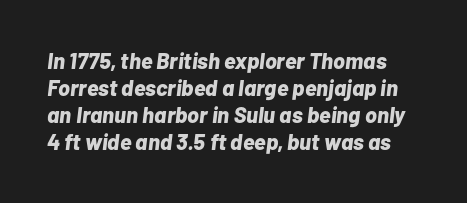
Stroke thickness is high; the sample reads as a true bold. Look at the tracking — it's just the regular setting, nothing added. The zone under the glyphs is completely vacant. There's an unmistakable incline to the writing here.
